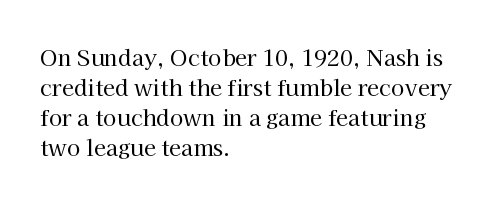
Reading down the column, the eye jumps a familiar distance to each next line. Left-aligned paragraph, ragged on the right. Check under the words: just untouched page. Nope, not italic — everything's standing straight.
